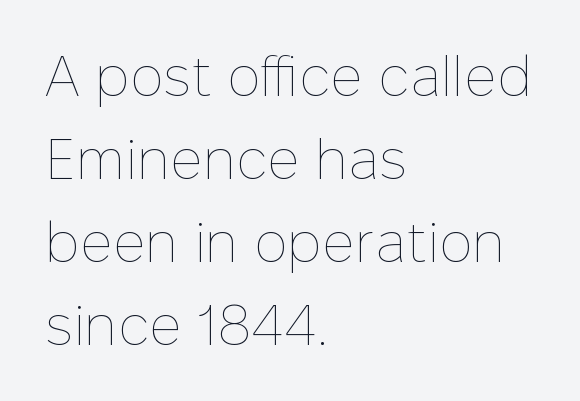
{"italic": "no", "bold": "no", "weight": "thin", "width": "normal", "stroke_contrast": "low", "x_height": "medium", "monospaced": "no", "underline": "no", "align": "left", "line_spacing": "normal", "line_spacing_ratio": 1.48, "letter_spacing": "normal", "letter_spacing_em": 0.0, "glyph_px": 56}
